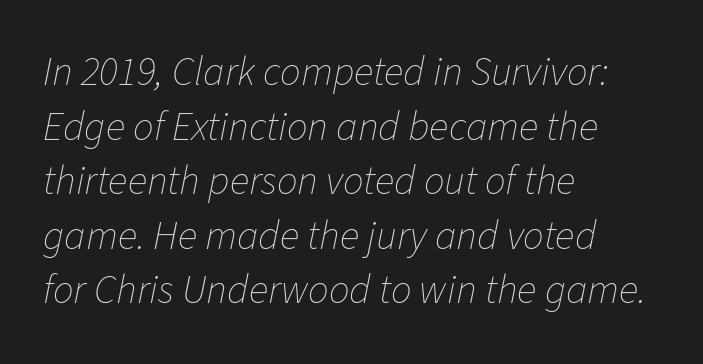
Evenly set lines give the paragraph a standard silhouette. Horizontal alignment here is leftward, the default for most running prose. Italic? Definitely — the glyphs are oblique. The characters are drawn with everyday or finer stroke widths. You could not count columns in this text — the font is proportionally spaced.
